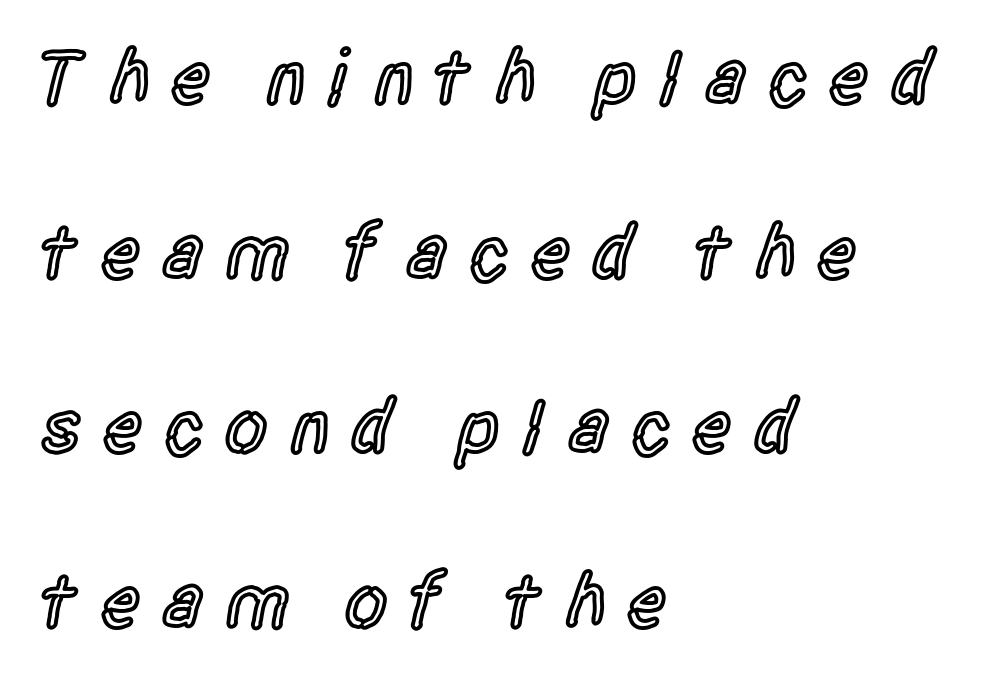
The image shows 78 px semibold, condensed sans-serif type; set left-aligned, loose line spacing (2.24x), unusually wide letter spacing (+0.26 em), not underlined; a large x-height.
